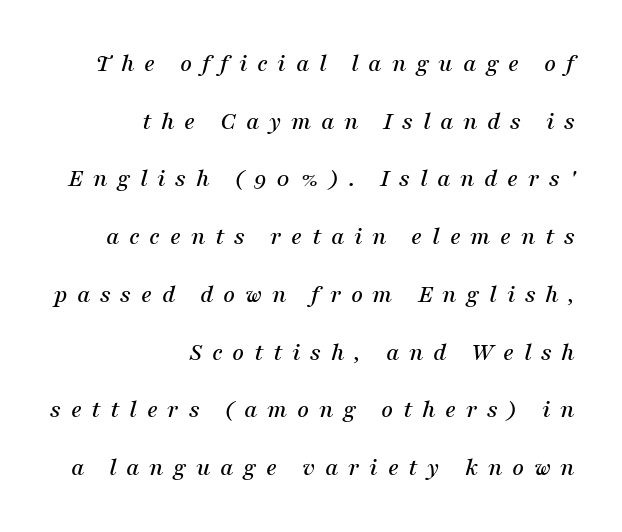
{"italic": "yes", "lean": "right", "slant_degrees": 16, "underline": "no", "align": "right", "line_spacing": "loose", "line_spacing_ratio": 2.22, "letter_spacing": "wide", "letter_spacing_em": 0.37, "glyph_px": 26}
